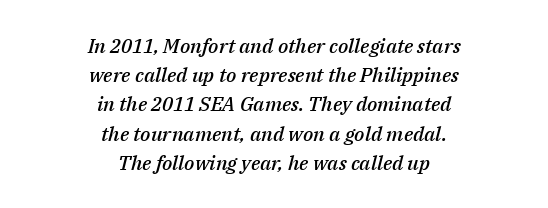
Q: Is the text bold? A: Semi-bold.
Q: Is the text italic (slanted)? A: Yes, it leans right by about 14 degrees.
Q: Is the text underlined? A: No.
Q: How is the paragraph aligned? A: Centered.
Q: Is the spacing between letters normal or unusually wide? A: Normal.
Q: Is the spacing between lines tight, normal or loose? A: Normal.
